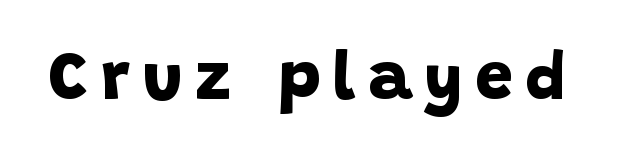
Nope, no serifs anywhere on these letters. Typesetter's note: full bold, strokes at maximum text heaviness. Is this a fixed-width face? No — the glyphs have proportional, varying widths. The space beneath each line is pristine and unruled.
